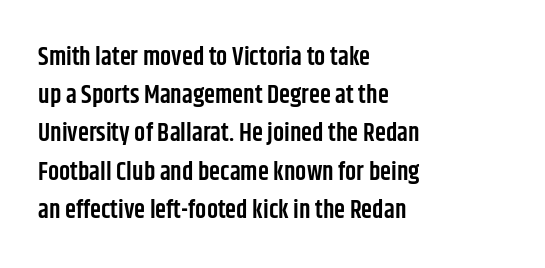
The image shows 25 px text type, upright; set left-aligned, normal line spacing (1.53x), normal letter spacing, not underlined.
